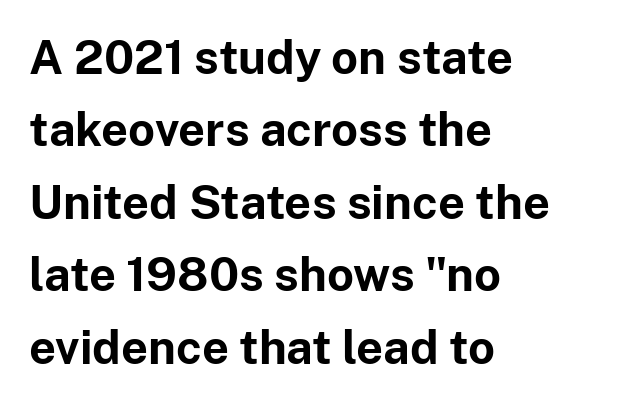
Every character sits straight up, as roman type does. Students, observe: this is what conventionally led text looks like. The type is set solid horizontally, with unmodified tracking. Is the block centered? No — it sits flush against the left margin. Check where the strokes stop: nothing finishes them off — pure sans. In terms of weight, the rendering is a true, heavy bold.
